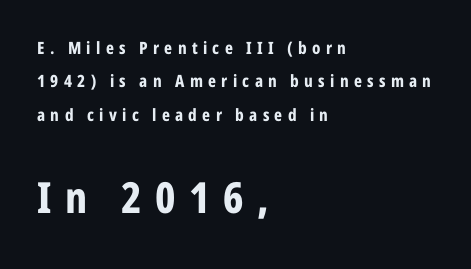
{"serif": "no", "italic": "no", "bold": "yes", "weight": "bold", "width": "condensed", "stroke_contrast": "low", "x_height": "medium", "monospaced": "no", "underline": "no", "align": "left", "line_spacing": "loose", "line_spacing_ratio": 1.96, "letter_spacing": "wide", "letter_spacing_em": 0.31, "larger_block": "second", "size_ratio": 2.53, "glyph_px": 43}
